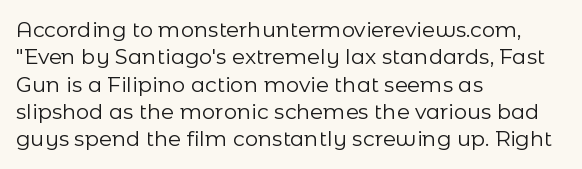
{"italic": "no", "bold": "no", "underline": "no", "align": "left", "line_spacing": "normal", "line_spacing_ratio": 1.3, "letter_spacing": "normal", "letter_spacing_em": 0.0, "glyph_px": 21}
